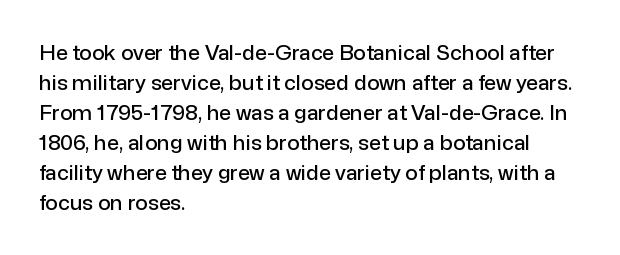
The gaps between neighbouring characters are ordinary and unremarkable. This rendering uses left alignment, leaving the right contour irregular. Horizontal bands of white between lines are of average thickness. The strip under each line holds only bare page. It's the straight-up-and-down kind of type.
